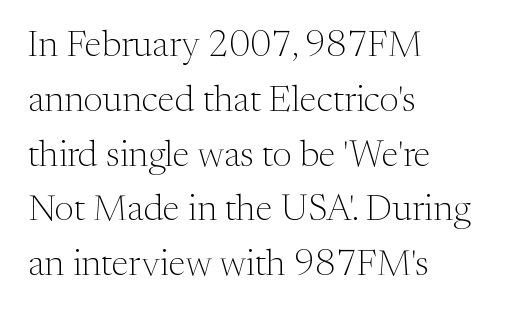
Here the designer chose a conventional face with non-uniform glyph widths. The type sits square on the baseline with zero lean. Check under the words: just untouched page. A serif font was chosen for this passage. Stems here are at most as thick as an everyday book face. How would I describe the line gaps? Plain and ordinary.
